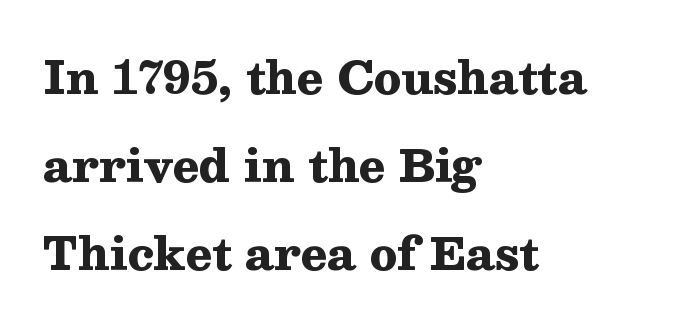
Q: Is the text bold? A: Yes.
Q: Is the text italic (slanted)? A: No, it is upright.
Q: Is the typeface a serif or a sans-serif typeface? A: Serif.
Q: Is the text underlined? A: No.
Q: How is the paragraph aligned? A: Left-aligned.
Q: Is the spacing between letters normal or unusually wide? A: Normal.
Q: Is the spacing between lines tight, normal or loose? A: Loose.
Q: Width (condensed, normal, or wide)? A: Wide.
Q: Stroke contrast? A: Medium.
Q: x-height? A: Medium.
Q: Monospaced? A: No.
